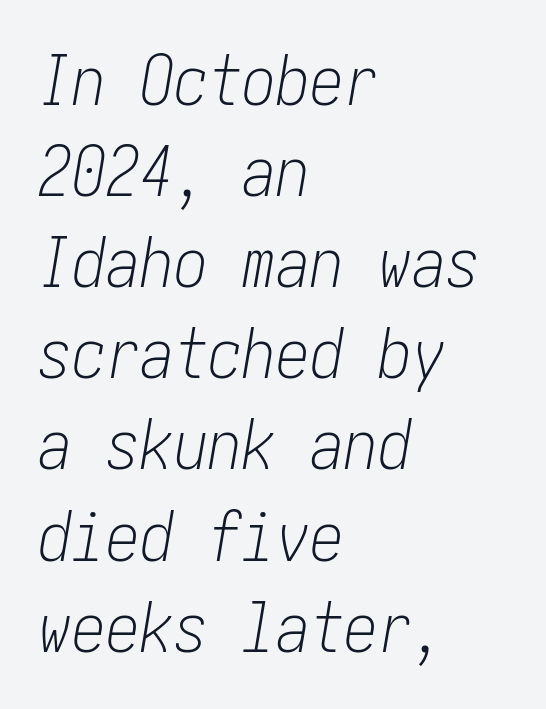
{"italic": "yes", "lean": "right", "slant_degrees": 10, "bold": "no", "weight": "light", "width": "condensed", "stroke_contrast": "low", "x_height": "medium", "underline": "no", "align": "left", "line_spacing": "normal", "line_spacing_ratio": 1.34, "letter_spacing": "normal", "letter_spacing_em": 0.0, "glyph_px": 68}
